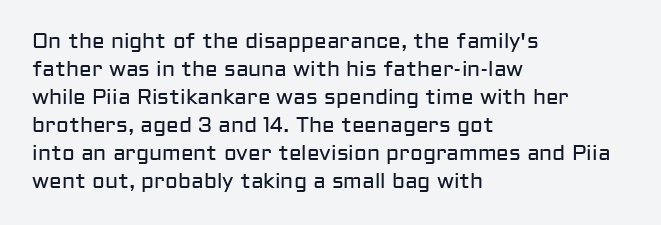
{"italic": "no", "bold": "no", "underline": "no", "align": "left", "line_spacing": "normal", "line_spacing_ratio": 1.33, "letter_spacing": "normal", "letter_spacing_em": 0.0, "glyph_px": 21}
